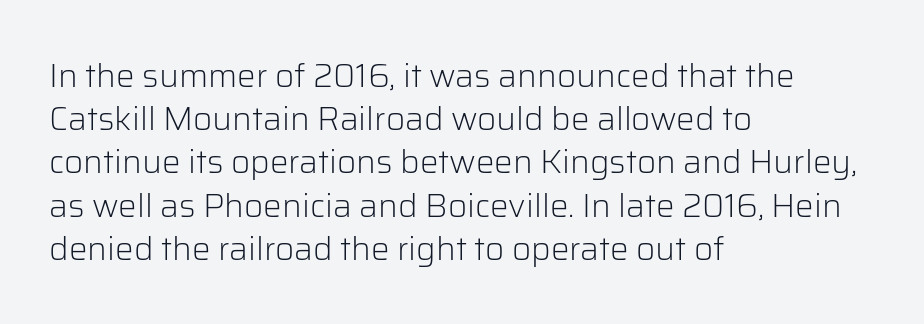
{"serif": "no", "italic": "no", "bold": "no", "weight": "light", "width": "normal", "stroke_contrast": "low", "x_height": "medium", "monospaced": "no", "underline": "no", "align": "left", "line_spacing": "normal", "line_spacing_ratio": 1.31, "letter_spacing": "normal", "letter_spacing_em": 0.0, "glyph_px": 33}
